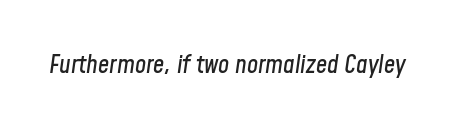
Q: Is the text italic (slanted)? A: Yes, it leans right by about 8 degrees.
Q: Is the text underlined? A: No.
Q: Is the spacing between letters normal or unusually wide? A: Normal.
